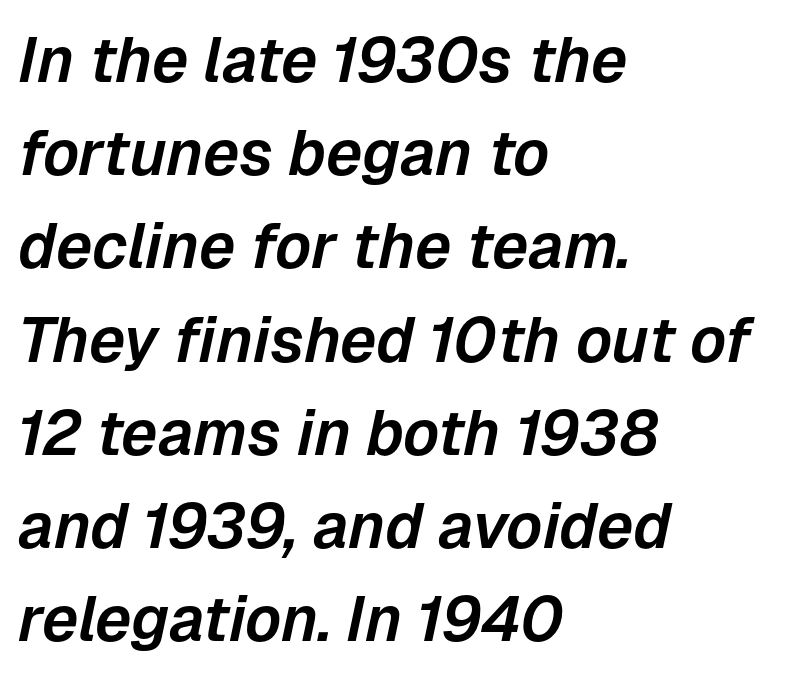
Q: Is the text italic (slanted)? A: Yes, it leans right by about 12 degrees.
Q: Is the text underlined? A: No.
Q: How is the paragraph aligned? A: Left-aligned.
Q: Is the spacing between letters normal or unusually wide? A: Normal.
Q: Is the spacing between lines tight, normal or loose? A: Normal.
Q: Width (condensed, normal, or wide)? A: Normal.
Q: Stroke contrast? A: Low.
Q: x-height? A: Medium.
Q: Monospaced? A: No.
